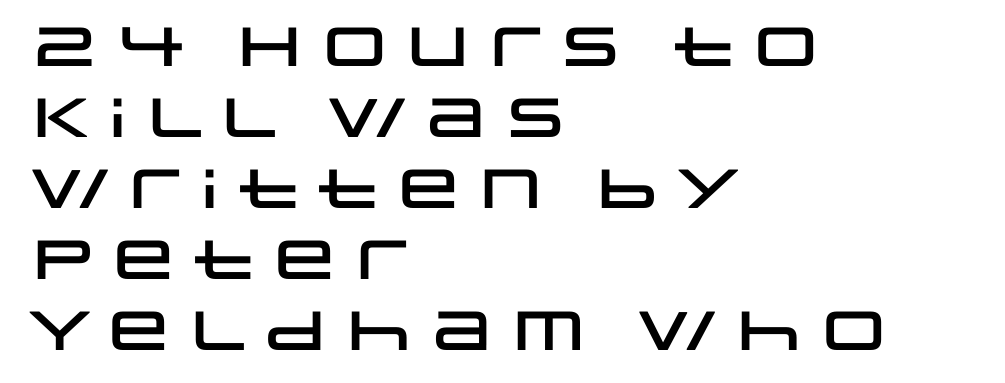
The image shows 55 px wide sans-serif type, upright; set left-aligned, normal line spacing (1.29x), normal letter spacing, not underlined; low stroke contrast and a large x-height.
